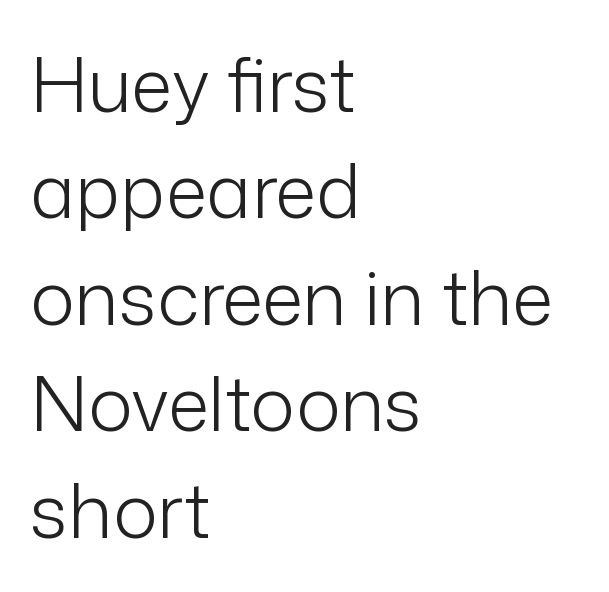
The image shows 75 px light sans-serif type, upright; set left-aligned, normal line spacing (1.42x), normal letter spacing, not underlined; low stroke contrast and a medium x-height.
